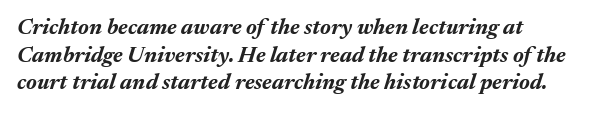
{"italic": "yes", "lean": "right", "slant_degrees": 17, "bold": "yes", "underline": "no", "align": "left", "line_spacing": "normal", "line_spacing_ratio": 1.26, "letter_spacing": "normal", "letter_spacing_em": 0.0, "glyph_px": 22}
